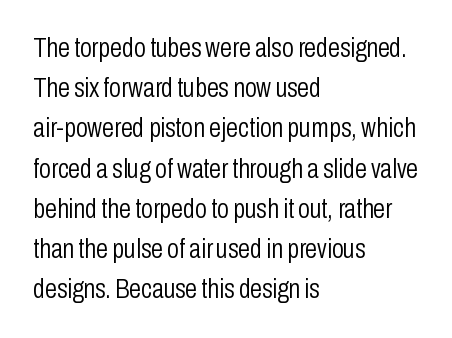
Q: Is the text bold? A: No.
Q: Is the text italic (slanted)? A: No, it is upright.
Q: Is the text underlined? A: No.
Q: How is the paragraph aligned? A: Left-aligned.
Q: Is the spacing between letters normal or unusually wide? A: Normal.
Q: Is the spacing between lines tight, normal or loose? A: Normal.
